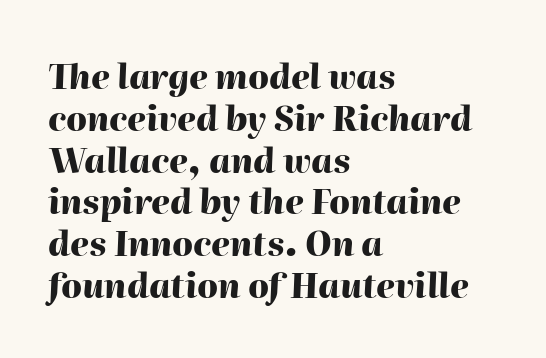
{"italic": "yes", "lean": "right", "slant_degrees": 2, "bold": "yes", "weight": "heavy", "width": "normal", "stroke_contrast": "high", "x_height": "medium", "monospaced": "no", "underline": "no", "align": "left", "line_spacing_ratio": 1.23, "letter_spacing": "normal", "letter_spacing_em": 0.0, "glyph_px": 34}
